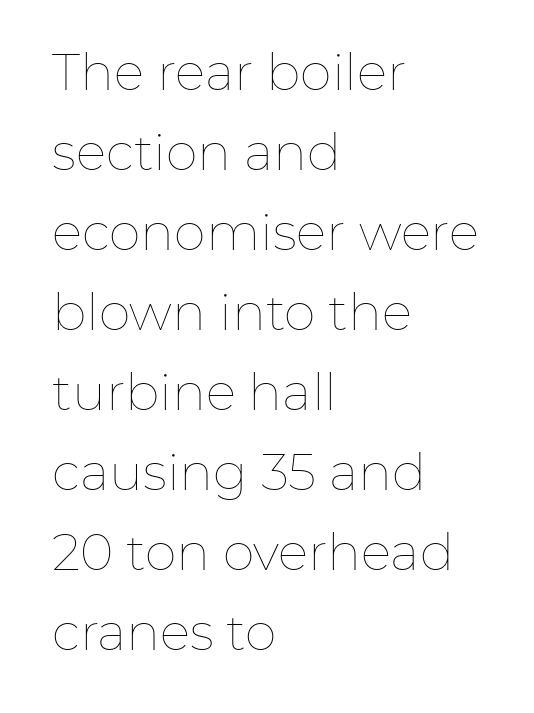
Q: Is the text bold? A: No.
Q: Is the text italic (slanted)? A: No, it is upright.
Q: Is the text underlined? A: No.
Q: How is the paragraph aligned? A: Left-aligned.
Q: Is the spacing between letters normal or unusually wide? A: Normal.
Q: Is the spacing between lines tight, normal or loose? A: Normal.
Q: Width (condensed, normal, or wide)? A: Normal.
Q: Stroke contrast? A: Low.
Q: x-height? A: Medium.
Q: Monospaced? A: No.
